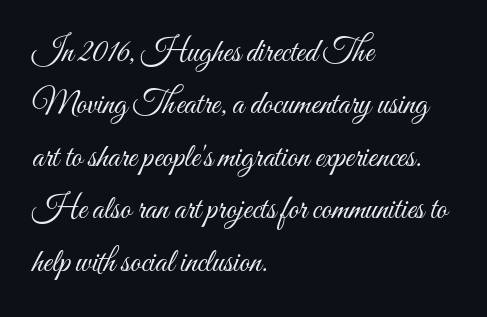
Visually the block forms a straight wall on the left and a jagged coastline on the right. Each word holds together tightly as a unit, with standard inter-letter gaps. This is not heavy type; no bold has been used. The gap between lines stays unmarked. This block has exactly the height ordinary leading produces.
